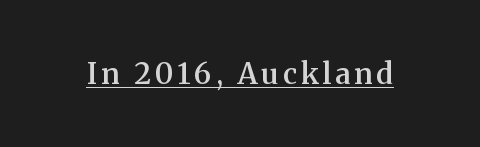
The image shows 29 px semibold serif type, upright; set underlined; medium stroke contrast and a medium x-height.
